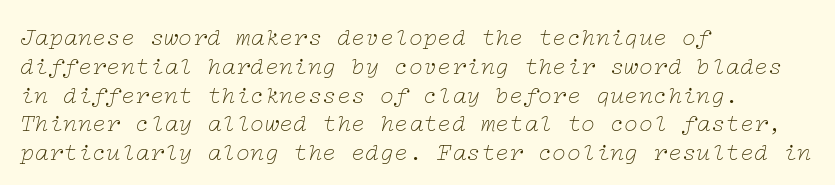
Q: Is the text bold? A: No.
Q: Is the text italic (slanted)? A: Yes, it leans right by about 12 degrees.
Q: Is the text underlined? A: No.
Q: How is the paragraph aligned? A: Left-aligned.
Q: Is the spacing between letters normal or unusually wide? A: Normal.
